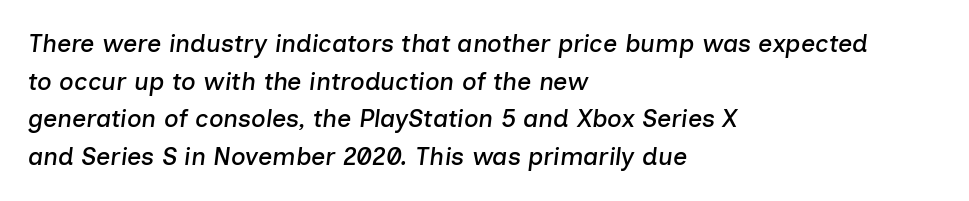
The gaps between neighbouring characters are ordinary and unremarkable. The passage shown stacks its lines at a standard gap. The space directly below the letters is spotless. Teacher's note: observe the even left margin — that is flush-left alignment. In terms of posture, this sample is oblique.
